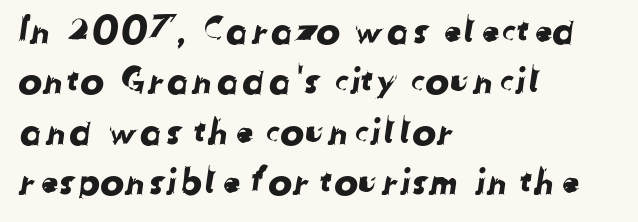
{"serif": "no", "width": "normal", "stroke_contrast": "low", "x_height": "medium", "monospaced": "no", "underline": "no", "align": "left", "line_spacing": "normal", "line_spacing_ratio": 1.4, "letter_spacing": "normal", "letter_spacing_em": 0.0, "glyph_px": 36}
